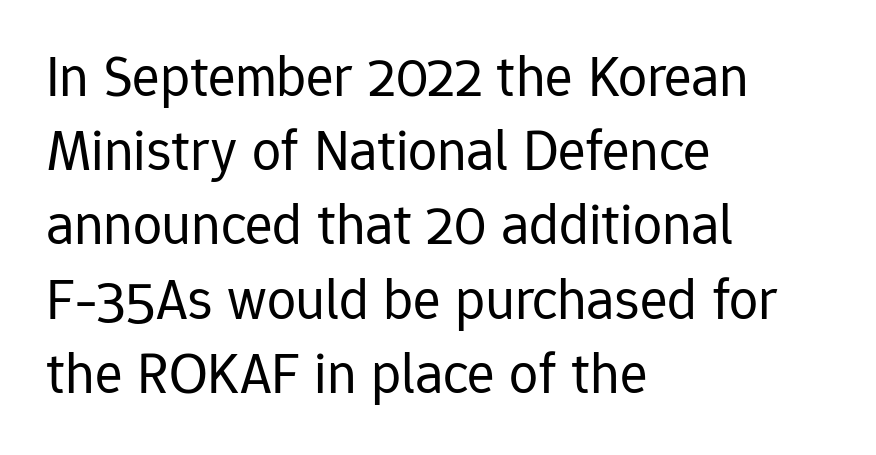
Q: Is the text bold? A: No.
Q: Is the text italic (slanted)? A: No, it is upright.
Q: Is the typeface a serif or a sans-serif typeface? A: Sans-serif.
Q: Is the text underlined? A: No.
Q: How is the paragraph aligned? A: Left-aligned.
Q: Is the spacing between letters normal or unusually wide? A: Normal.
Q: Is the spacing between lines tight, normal or loose? A: Normal.
Q: Width (condensed, normal, or wide)? A: Normal.
Q: Stroke contrast? A: Low.
Q: x-height? A: Medium.
Q: Monospaced? A: No.
